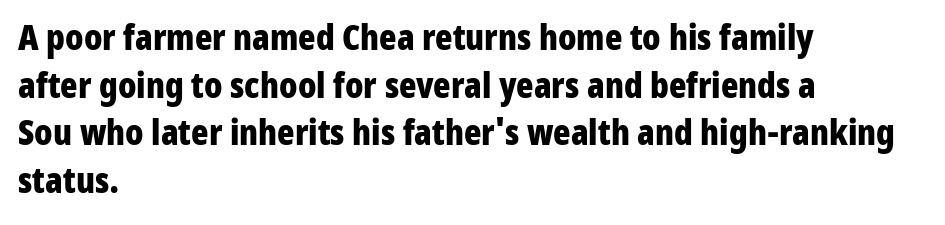
You could not count columns in this text — the font is proportionally spaced. Summary of vertical rhythm: regular, with standard interline spacing. This rendering employs a face without finishing strokes, i.e., a sans-serif. Anything drawn beneath the words? Only blank space.
